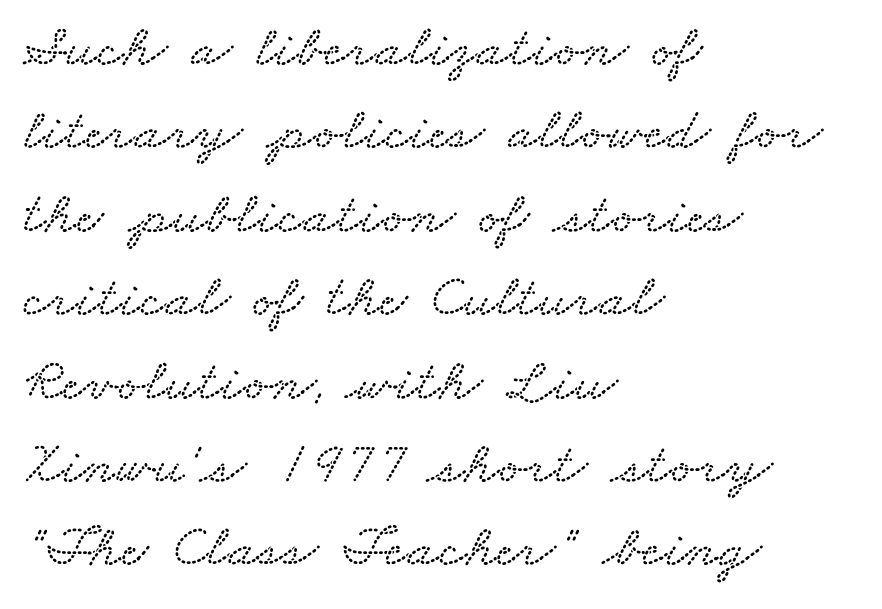
{"width": "wide", "stroke_contrast": "low", "x_height": "small", "monospaced": "no", "underline": "no", "align": "left", "line_spacing": "normal", "line_spacing_ratio": 1.39, "letter_spacing": "normal", "letter_spacing_em": 0.0, "glyph_px": 60}
